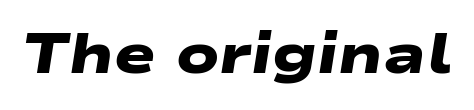
Q: Is the text bold? A: Yes.
Q: Is the typeface a serif or a sans-serif typeface? A: Sans-serif.
Q: Is the text underlined? A: No.
Q: Is the spacing between letters normal or unusually wide? A: Normal.
Q: Width (condensed, normal, or wide)? A: Wide.
Q: Stroke contrast? A: Low.
Q: x-height? A: Medium.
Q: Monospaced? A: No.
